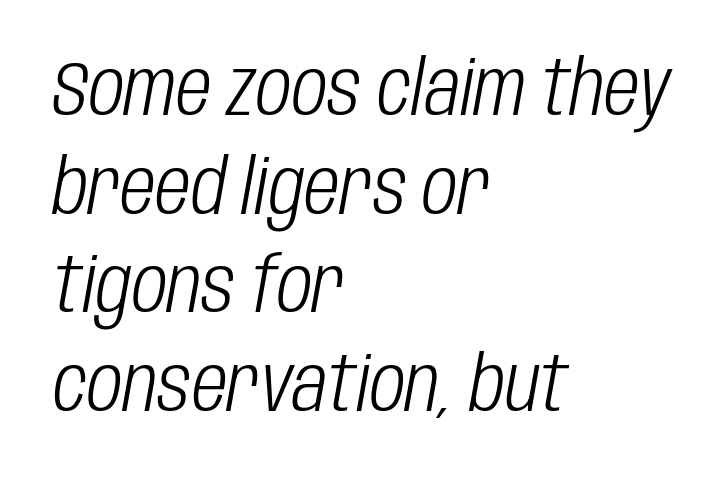
Q: Is the text bold? A: No.
Q: Is the text italic (slanted)? A: Yes, it leans right by about 10 degrees.
Q: Is the text underlined? A: No.
Q: How is the paragraph aligned? A: Left-aligned.
Q: Is the spacing between letters normal or unusually wide? A: Normal.
Q: Is the spacing between lines tight, normal or loose? A: Normal.
Q: Width (condensed, normal, or wide)? A: Condensed.
Q: Stroke contrast? A: Low.
Q: x-height? A: Large.
Q: Monospaced? A: No.
